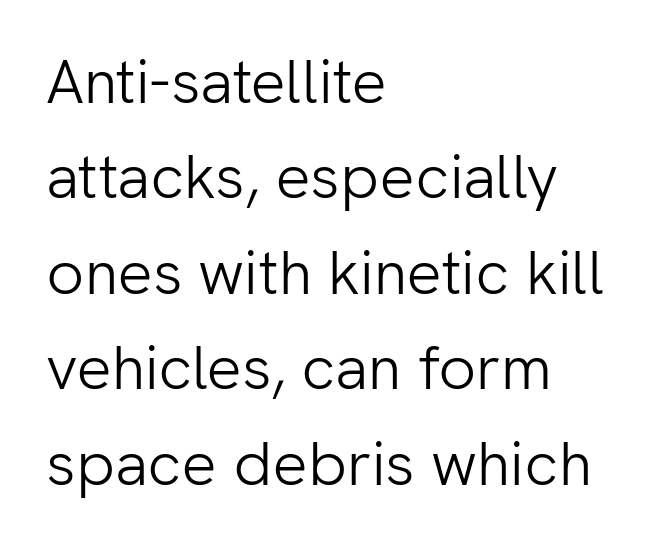
{"serif": "no", "italic": "no", "bold": "no", "weight": "light", "width": "normal", "stroke_contrast": "low", "x_height": "medium", "monospaced": "no", "underline": "no", "align": "left", "line_spacing": "normal", "line_spacing_ratio": 1.54, "letter_spacing": "normal", "letter_spacing_em": 0.0, "glyph_px": 62}
